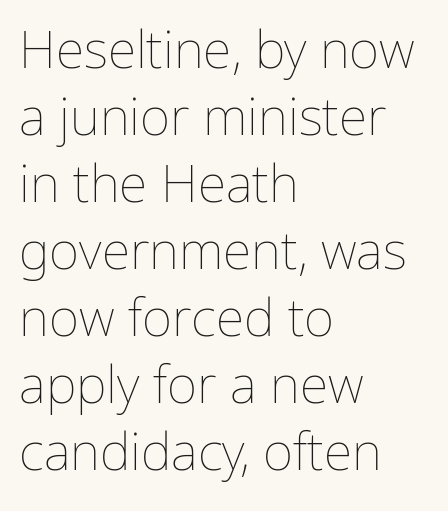
The image shows 52 px thin type, upright; set left-aligned, normal line spacing (1.29x), normal letter spacing, not underlined; low stroke contrast and a medium x-height.
